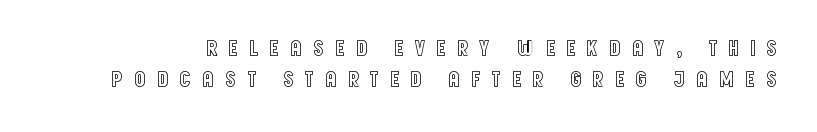
Rendered with straight, roman letterforms. There is plenty of visible air inserted between adjacent glyphs. The foot of each line stays bare and open. Each new line begins a customary step beneath the previous one.
